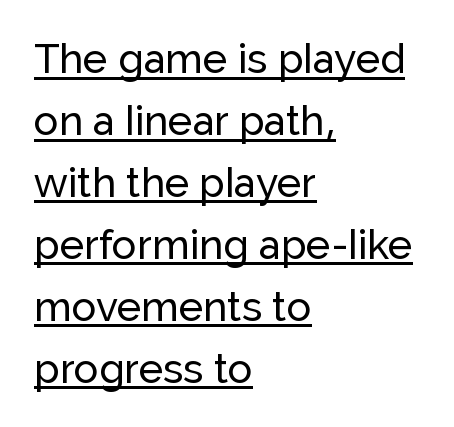
You can tell it's not italic because the verticals are truly vertical. Think of a printed novel: that variable character pitch is what you see here. You can see a thin bar hugging the bottom of the glyphs. Whoever set this chose a conventional vertical rhythm. Font category for this specimen: sans-serif.
